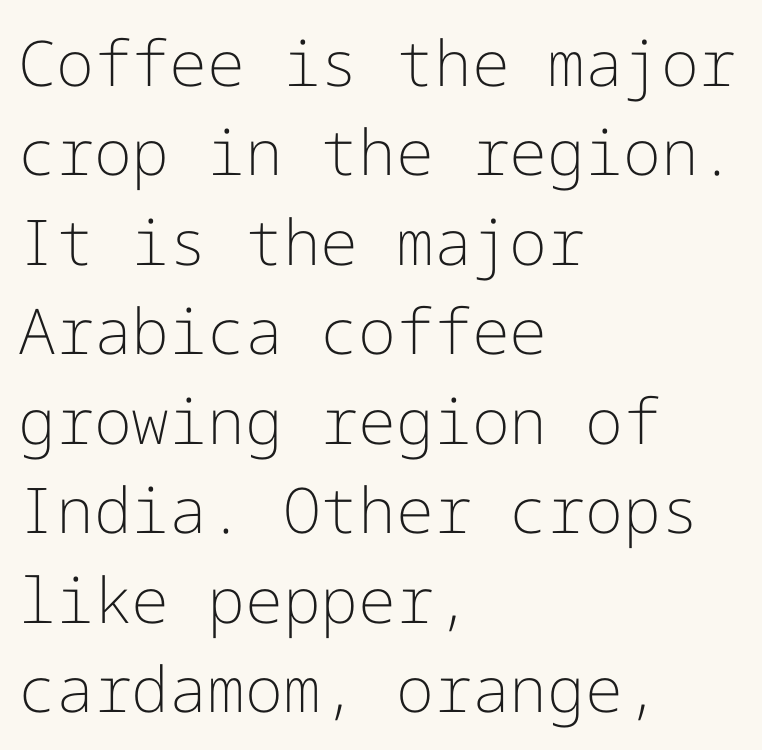
{"serif": "no", "italic": "no", "bold": "no", "weight": "light", "width": "normal", "stroke_contrast": "low", "x_height": "medium", "underline": "no", "align": "left", "line_spacing": "normal", "line_spacing_ratio": 1.42, "letter_spacing": "normal", "letter_spacing_em": 0.0, "glyph_px": 63}
